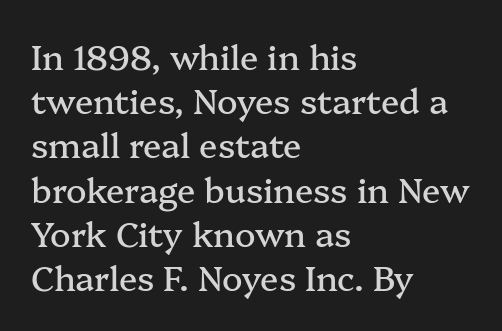
The image shows 34 px serif type, upright; set left-aligned, normal line spacing (1.3x), normal letter spacing, not underlined; medium stroke contrast and a medium x-height.
